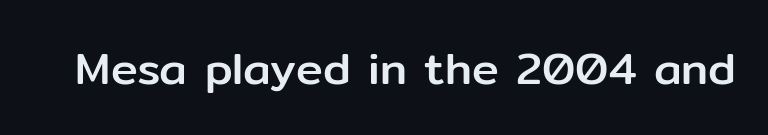
{"serif": "no", "italic": "no", "width": "normal", "stroke_contrast": "low", "x_height": "medium", "monospaced": "no", "underline": "no", "letter_spacing": "normal", "letter_spacing_em": 0.0, "glyph_px": 45}
